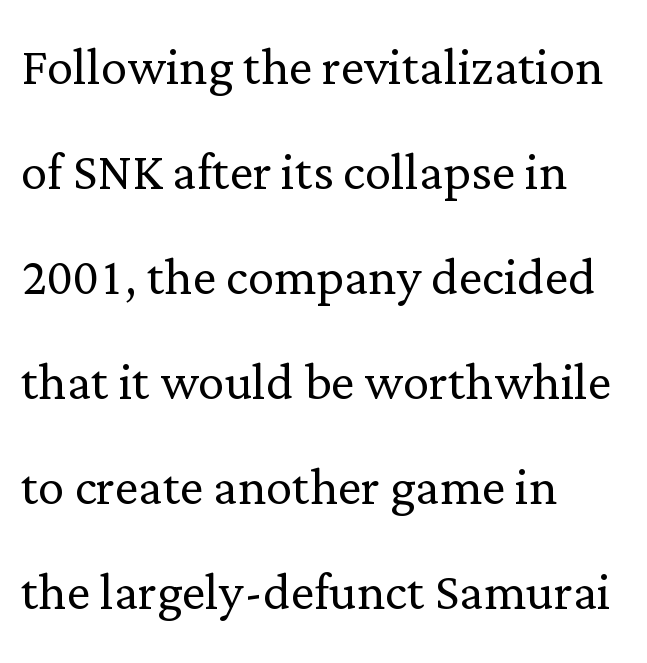
Q: Is the text bold? A: No.
Q: Is the text italic (slanted)? A: No, it is upright.
Q: Is the typeface a serif or a sans-serif typeface? A: Serif.
Q: Is the text underlined? A: No.
Q: How is the paragraph aligned? A: Left-aligned.
Q: Is the spacing between letters normal or unusually wide? A: Normal.
Q: Is the spacing between lines tight, normal or loose? A: Normal.
Q: Width (condensed, normal, or wide)? A: Normal.
Q: Stroke contrast? A: Low.
Q: x-height? A: Medium.
Q: Monospaced? A: No.
